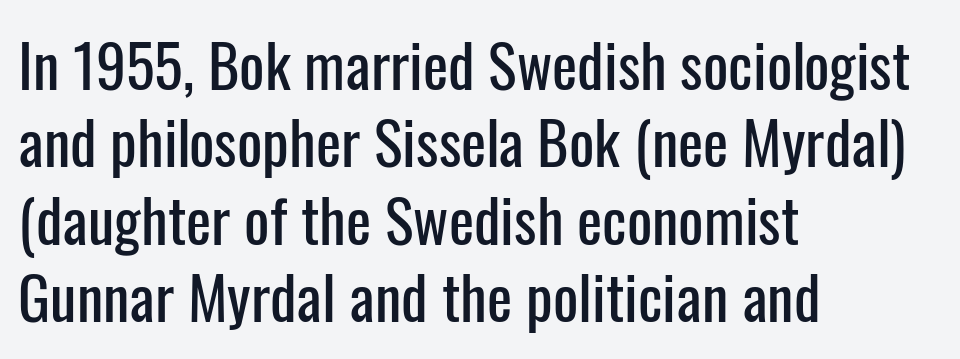
{"serif": "no", "italic": "no", "width": "condensed", "stroke_contrast": "low", "x_height": "medium", "monospaced": "no", "underline": "no", "align": "left", "line_spacing": "normal", "line_spacing_ratio": 1.29, "letter_spacing": "normal", "letter_spacing_em": 0.0, "glyph_px": 60}
